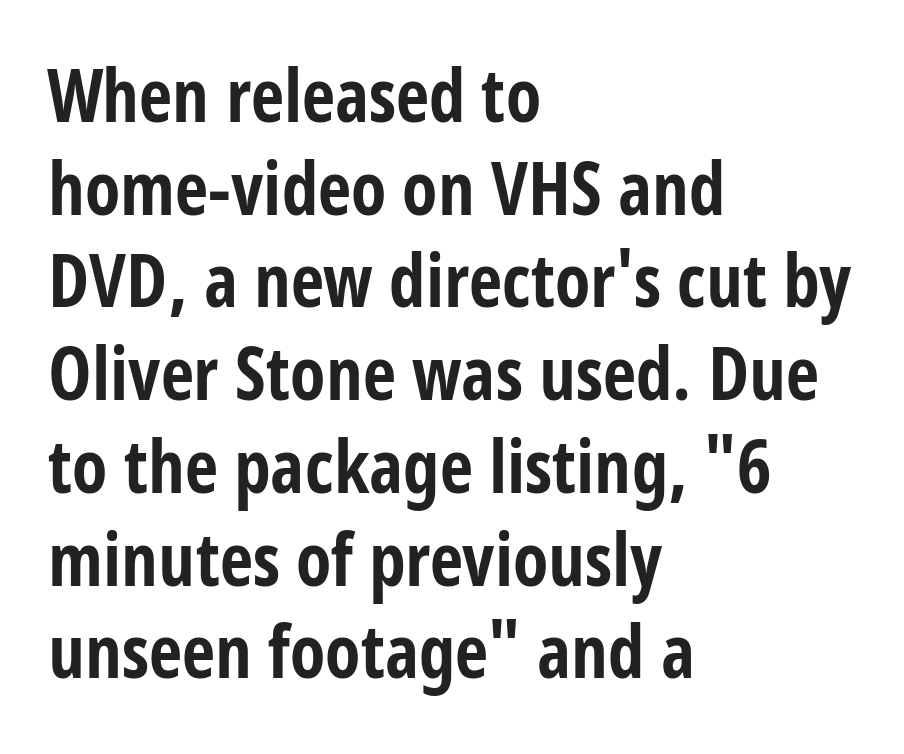
The image shows 73 px bold, condensed sans-serif type, upright; set left-aligned, normal line spacing (1.27x), normal letter spacing, not underlined; low stroke contrast and a large x-height.
